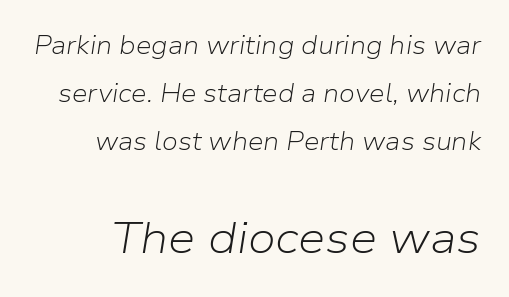
{"italic": "yes", "lean": "right", "slant_degrees": 9, "bold": "no", "weight": "light", "width": "normal", "stroke_contrast": "low", "x_height": "medium", "monospaced": "no", "underline": "no", "line_spacing": "loose", "line_spacing_ratio": 1.93, "letter_spacing": "normal", "letter_spacing_em": 0.0, "larger_block": "second", "size_ratio": 1.76, "glyph_px": 44}
